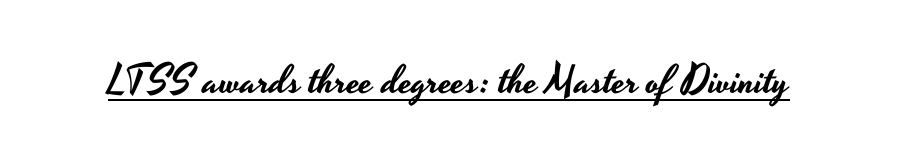
Q: Is the text italic (slanted)? A: Yes.
Q: Is the typeface a serif or a sans-serif typeface? A: Sans-serif.
Q: Is the text underlined? A: Yes.
Q: Is the spacing between letters normal or unusually wide? A: Normal.
Q: Width (condensed, normal, or wide)? A: Wide.
Q: Stroke contrast? A: Low.
Q: x-height? A: Small.
Q: Monospaced? A: No.
